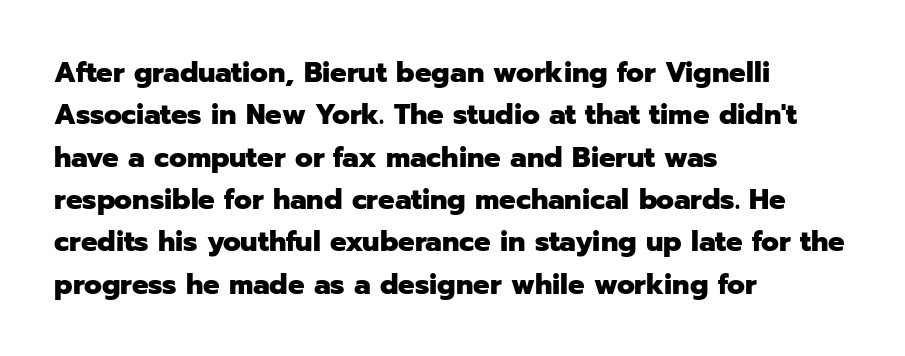
Words appear dense and cohesive because spacing is normal. Is this a sans? Yes — the strokes have no serifs. Every character sits straight up, as roman type does. These lines are set flush left with a ragged right edge. Notice how descenders clear the ascenders below comfortably — that's standard leading.
